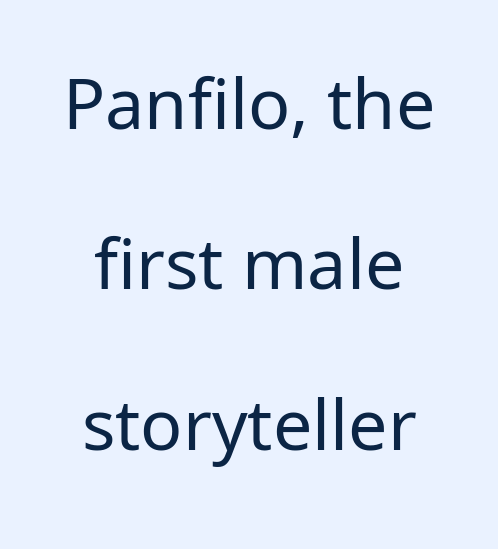
Q: Is the text bold? A: No.
Q: Is the text italic (slanted)? A: No, it is upright.
Q: Is the typeface a serif or a sans-serif typeface? A: Sans-serif.
Q: Is the text underlined? A: No.
Q: Is the spacing between letters normal or unusually wide? A: Normal.
Q: Is the spacing between lines tight, normal or loose? A: Loose.
Q: Width (condensed, normal, or wide)? A: Normal.
Q: Stroke contrast? A: Low.
Q: x-height? A: Medium.
Q: Monospaced? A: No.
